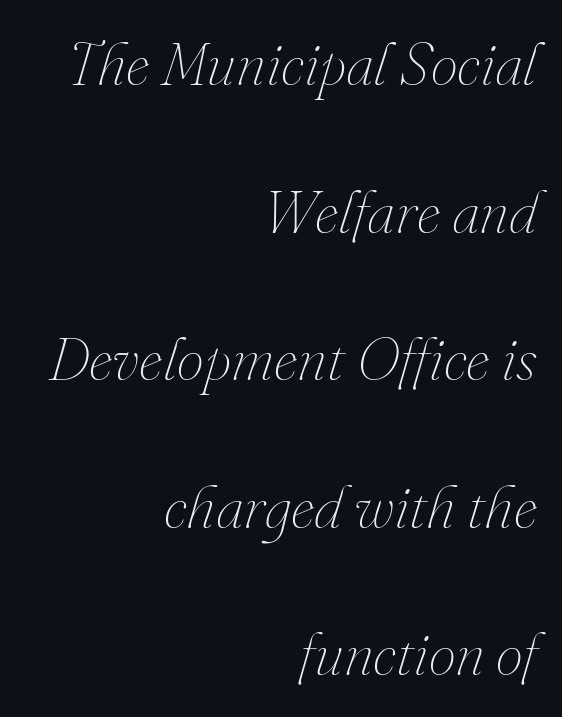
The image shows 61 px thin type, italic (leaning right); set right-aligned, loose line spacing (2.42x), normal letter spacing, not underlined; medium stroke contrast and a small x-height.
